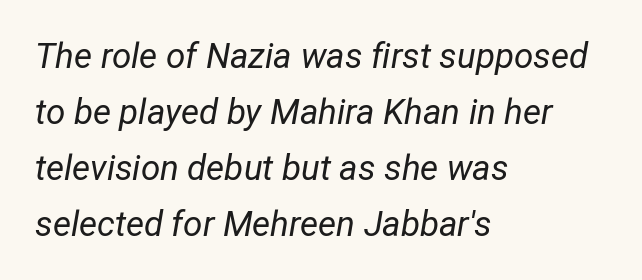
Each letter keeps its own natural width here, so spacing adapts to shape. Caption: multi-line text, flush left, ragged right. Tall strokes in this sample are angled rather than plumb. No heavy texture on the line: the type isn't bold.
